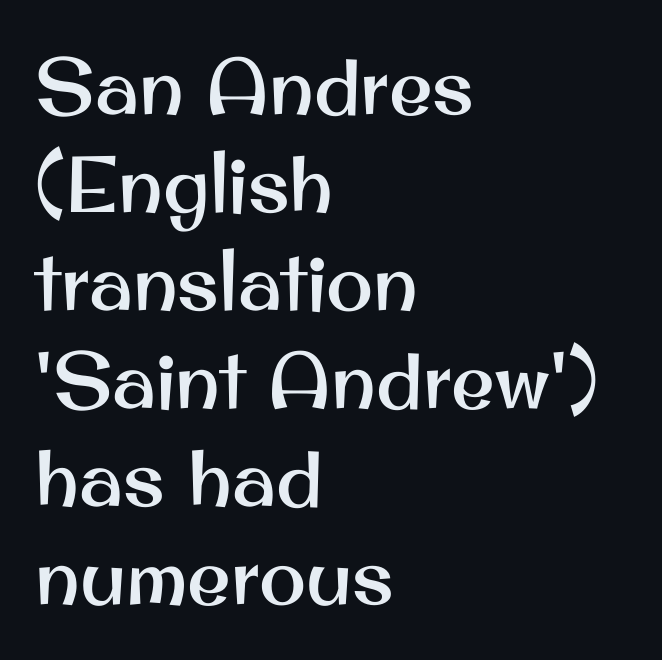
Q: Is the text italic (slanted)? A: No, it is upright.
Q: Is the typeface a serif or a sans-serif typeface? A: Sans-serif.
Q: Is the text underlined? A: No.
Q: How is the paragraph aligned? A: Left-aligned.
Q: Is the spacing between letters normal or unusually wide? A: Normal.
Q: Width (condensed, normal, or wide)? A: Normal.
Q: Stroke contrast? A: Medium.
Q: x-height? A: Small.
Q: Monospaced? A: No.
